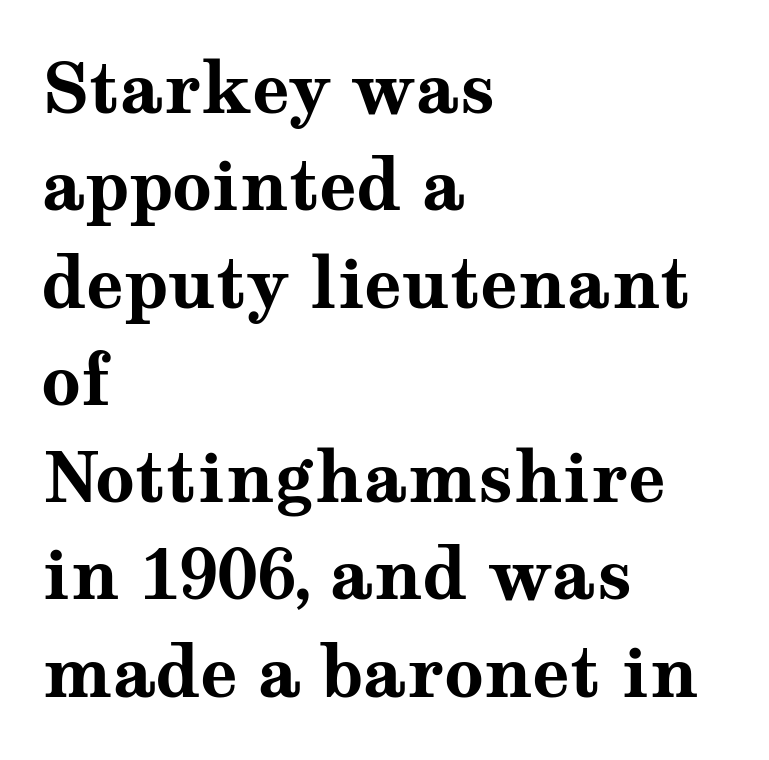
These lines sit exactly where default settings would place them. Between one letter and the next there's only the usual sliver of space. Notice how the stems are strictly vertical — no italics here. This sample is left-justified, so line endings fall wherever the words run out.
